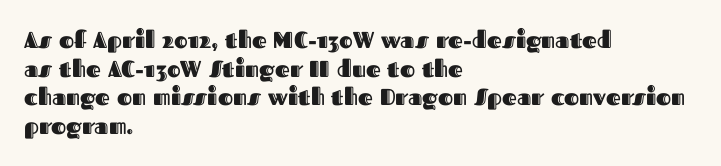
Quick note: not italic, upright. The letters sit at their default tracking, neither squeezed nor spread. The space between consecutive lines is moderate. This sample is left-justified, so line endings fall wherever the words run out. The string is rendered with underlining switched off.
